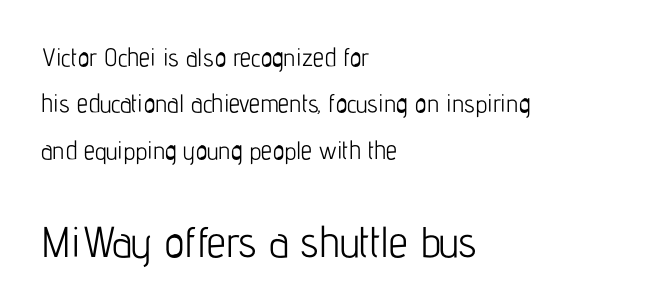
Q: Is the text bold? A: No.
Q: Is the text italic (slanted)? A: No, it is upright.
Q: Is the typeface a serif or a sans-serif typeface? A: Sans-serif.
Q: Is the text underlined? A: No.
Q: How is the paragraph aligned? A: Left-aligned.
Q: Is the spacing between letters normal or unusually wide? A: Normal.
Q: Which block of text is set in a larger size, the first (top) or the second (bottom)? A: The second (bottom) one.
Q: Width (condensed, normal, or wide)? A: Condensed.
Q: Stroke contrast? A: Low.
Q: x-height? A: Medium.
Q: Monospaced? A: No.
